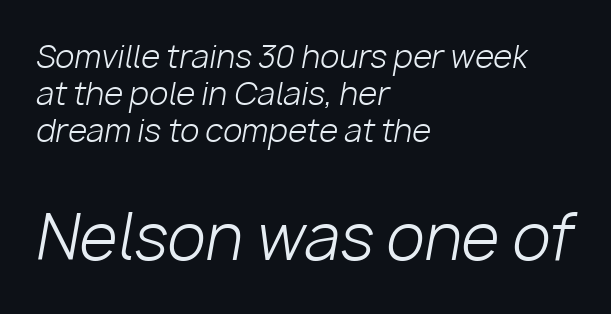
The image shows 62 px light type, italic (leaning right); set left-aligned, line spacing 1.2x, normal letter spacing, not underlined; the second (bottom) block is 2.0x larger; low stroke contrast and a medium x-height.
